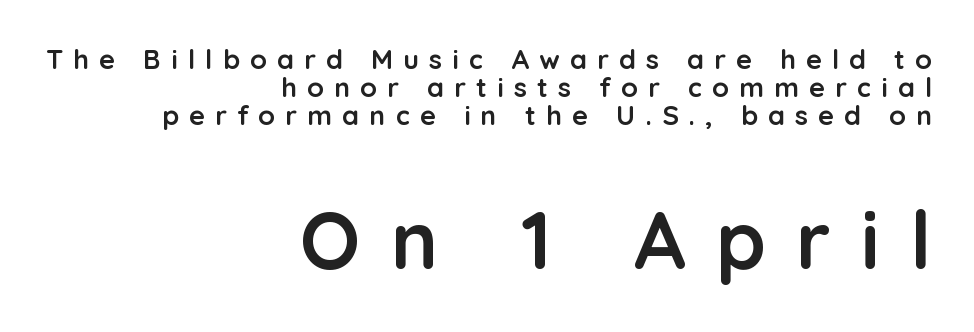
Q: Is the text bold? A: Yes.
Q: Is the text italic (slanted)? A: No, it is upright.
Q: Is the typeface a serif or a sans-serif typeface? A: Sans-serif.
Q: Is the text underlined? A: No.
Q: How is the paragraph aligned? A: Right-aligned.
Q: Is the spacing between letters normal or unusually wide? A: Unusually wide.
Q: Is the spacing between lines tight, normal or loose? A: Tight.
Q: Which block of text is set in a larger size, the first (top) or the second (bottom)? A: The second (bottom) one.
Q: Width (condensed, normal, or wide)? A: Normal.
Q: Stroke contrast? A: Low.
Q: x-height? A: Medium.
Q: Monospaced? A: No.
